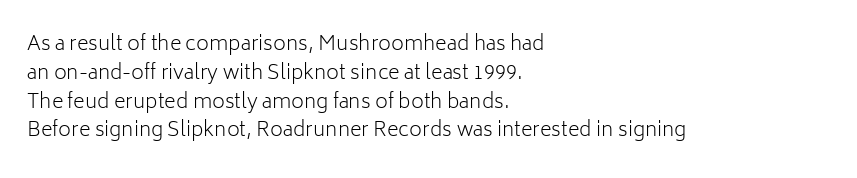
Vertical strokes here are truly vertical. The typesetting does not lean heavy: it is not bold. These lines keep a tight, regular rhythm from letter to letter. Anything drawn beneath the words? Only blank space. The designer left line spacing at the default. Caption: multi-line text, flush left, ragged right.
